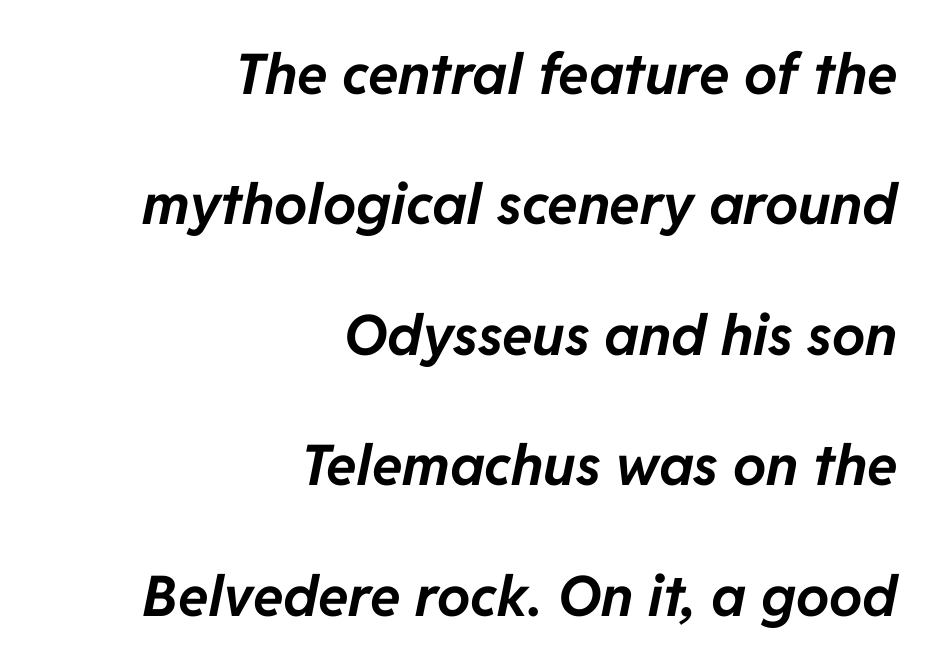
The image shows 56 px bold type, italic (leaning right); set right-aligned, loose line spacing (2.33x), normal letter spacing, not underlined; low stroke contrast and a medium x-height.
